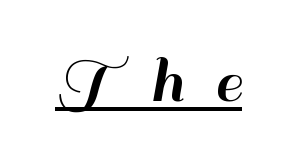
{"serif": "no", "width": "normal", "stroke_contrast": "high", "x_height": "small", "monospaced": "no", "underline": "yes", "letter_spacing": "wide", "letter_spacing_em": 0.45, "glyph_px": 68}
